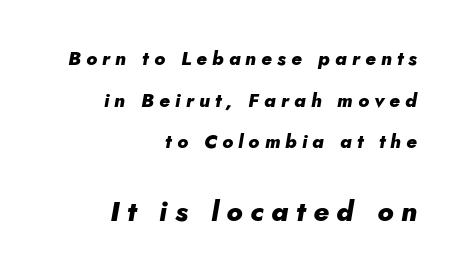
The passage shown has open, widely tracked lettering throughout. This sample uses an oblique cut, with every glyph tilted off the vertical. Students, this is bold: see how much ink each stroke carries. You get the small type first, then a jump to larger type. You could not count columns in this text — the font is proportionally spaced. Regarding leading, the lines here are spaced well apart.
